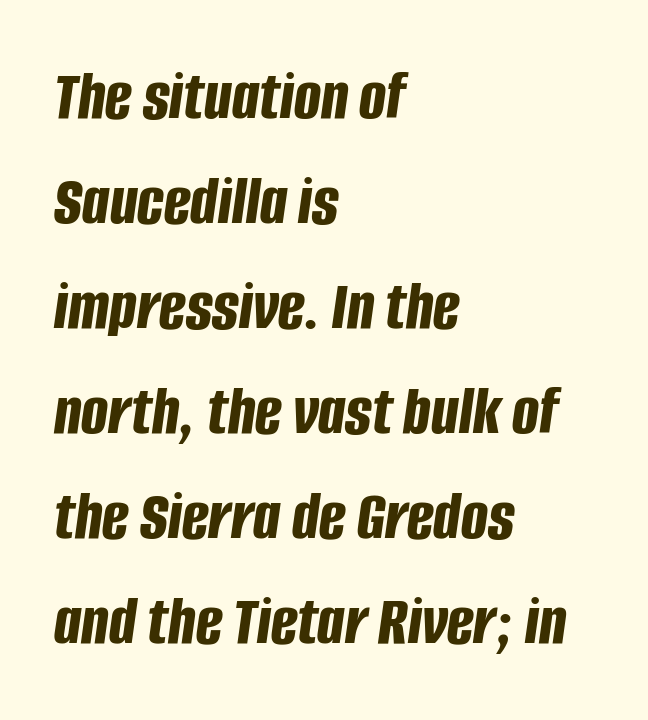
{"italic": "yes", "lean": "right", "slant_degrees": 8, "bold": "yes", "weight": "bold", "width": "condensed", "stroke_contrast": "low", "x_height": "large", "monospaced": "no", "underline": "no", "align": "left", "line_spacing": "normal", "line_spacing_ratio": 1.48, "letter_spacing": "normal", "letter_spacing_em": 0.0, "glyph_px": 71}
